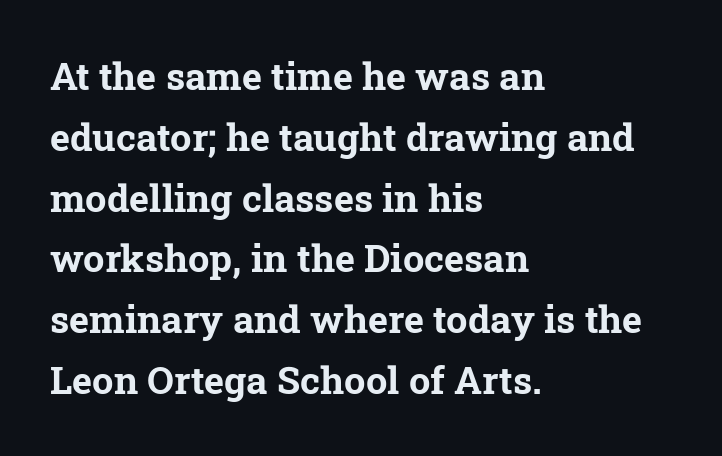
The image shows 38 px bold serif type; set left-aligned, normal line spacing (1.6x), normal letter spacing, not underlined; low stroke contrast and a medium x-height.
